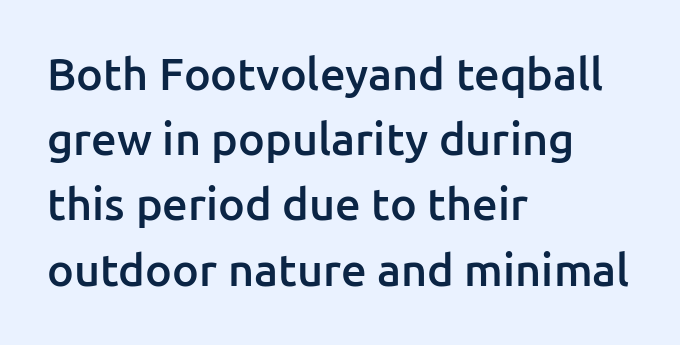
The image shows 45 px semibold sans-serif type, upright; set left-aligned, normal line spacing (1.45x), normal letter spacing, not underlined; low stroke contrast and a medium x-height.
